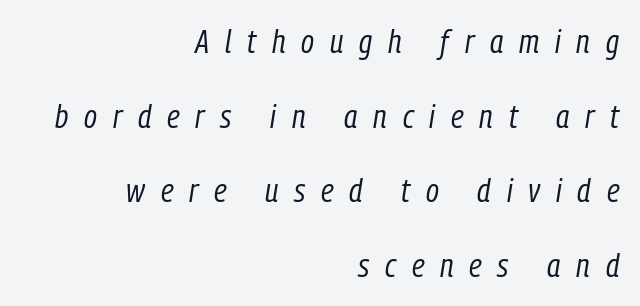
Q: Is the text bold? A: No.
Q: Is the text italic (slanted)? A: Yes, it leans right by about 9 degrees.
Q: Is the text underlined? A: No.
Q: How is the paragraph aligned? A: Right-aligned.
Q: Is the spacing between letters normal or unusually wide? A: Unusually wide.
Q: Is the spacing between lines tight, normal or loose? A: Loose.
Q: Width (condensed, normal, or wide)? A: Condensed.
Q: Stroke contrast? A: Low.
Q: x-height? A: Medium.
Q: Monospaced? A: No.
